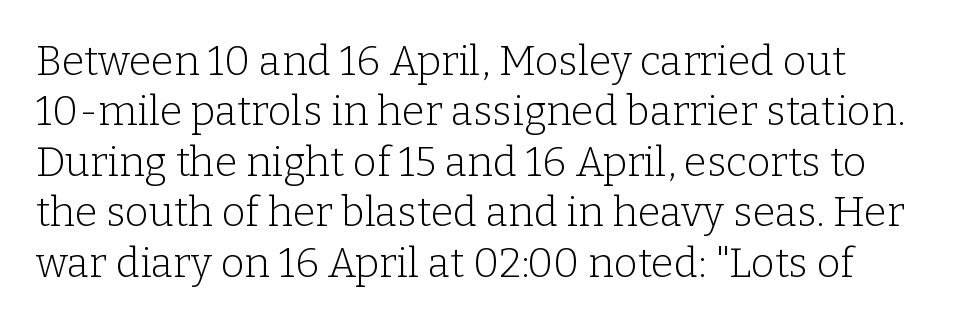
Q: Is the text bold? A: No.
Q: Is the text italic (slanted)? A: No, it is upright.
Q: Is the typeface a serif or a sans-serif typeface? A: Serif.
Q: Is the text underlined? A: No.
Q: Is the spacing between letters normal or unusually wide? A: Normal.
Q: Width (condensed, normal, or wide)? A: Normal.
Q: Stroke contrast? A: Low.
Q: x-height? A: Medium.
Q: Monospaced? A: No.
